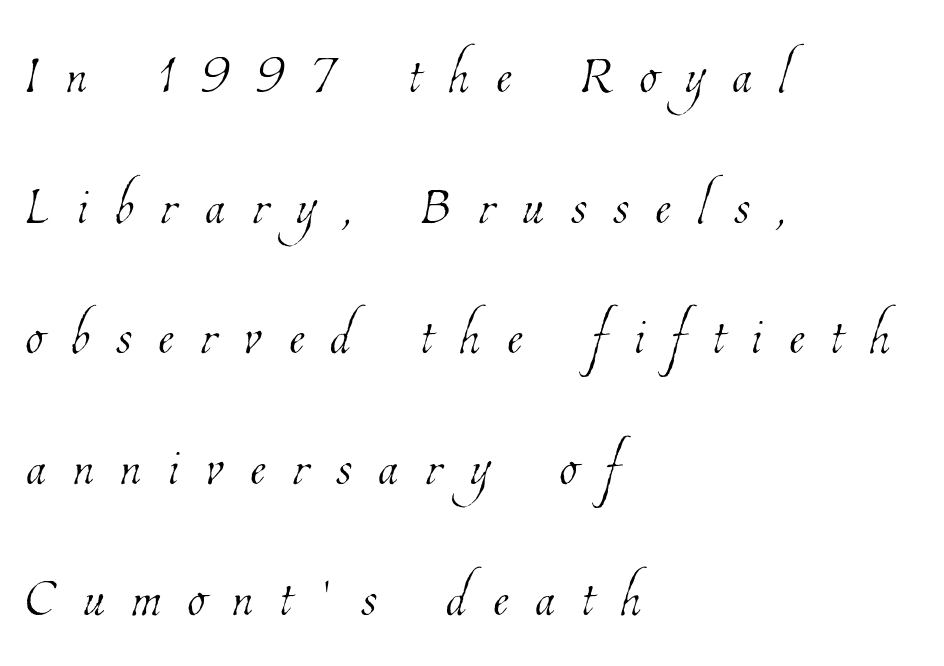
The image shows 73 px thin, condensed type; set left-aligned, line spacing 1.79x, unusually wide letter spacing (+0.37 em), not underlined; low stroke contrast and a medium x-height.
